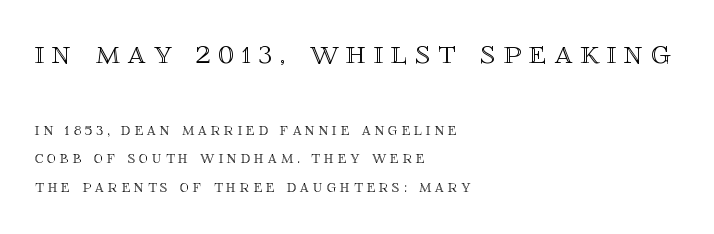
Q: Is the text italic (slanted)? A: No, it is upright.
Q: Is the text underlined? A: No.
Q: How is the paragraph aligned? A: Left-aligned.
Q: Is the spacing between letters normal or unusually wide? A: Unusually wide.
Q: Is the spacing between lines tight, normal or loose? A: Normal.
Q: Which block of text is set in a larger size, the first (top) or the second (bottom)? A: The first (top) one.
Q: Width (condensed, normal, or wide)? A: Normal.
Q: x-height? A: Large.
Q: Monospaced? A: No.
